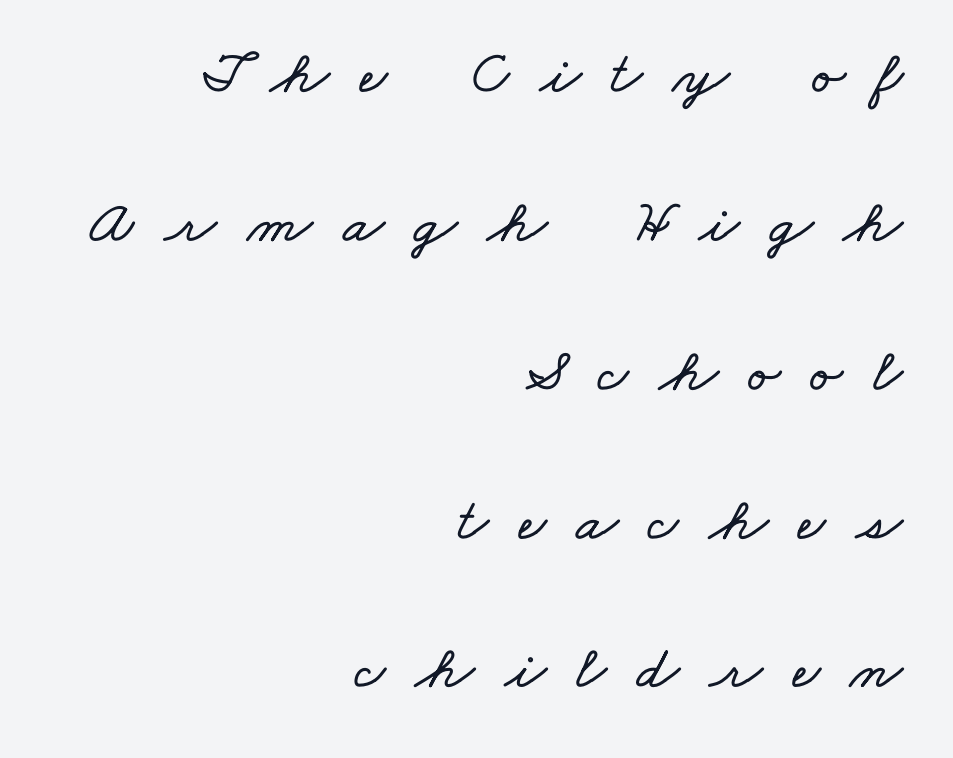
{"width": "wide", "stroke_contrast": "low", "x_height": "small", "monospaced": "no", "underline": "no", "align": "right", "line_spacing": "loose", "line_spacing_ratio": 2.44, "letter_spacing": "wide", "letter_spacing_em": 0.49, "glyph_px": 61}
